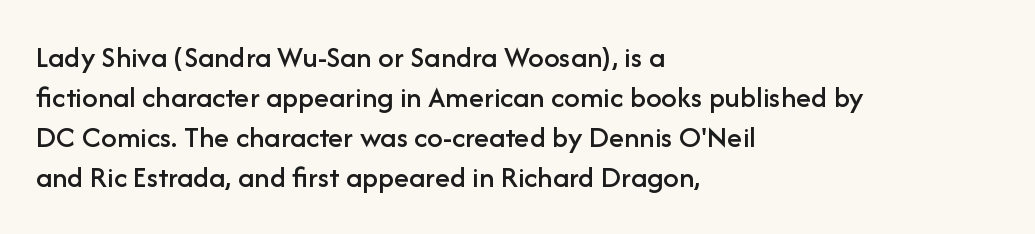
Ordinary non-slanted type is in use. Check under the words: just untouched page. Which margin do the lines hug? The left one — the right edge is uneven. A typesetter would call this zero additional tracking. The lines sit at an ordinary, default distance from one another. Each letter keeps its own natural width here, so spacing adapts to shape.
